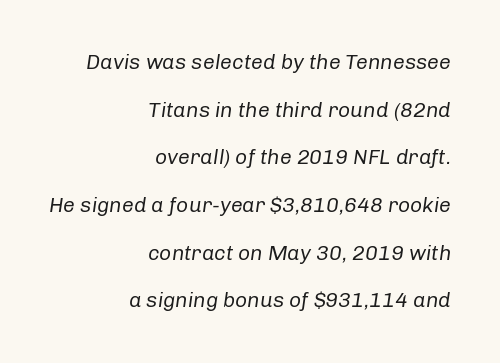
The image shows 21 px text type, italic (leaning right); set right-aligned, loose line spacing (2.27x), normal letter spacing, not underlined.
